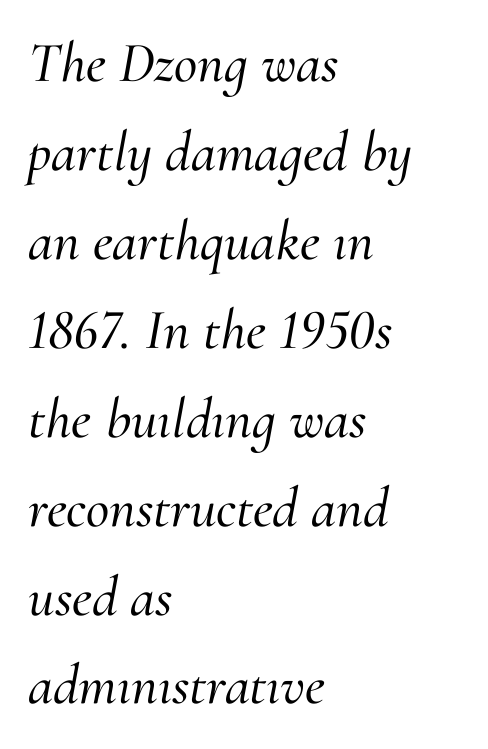
{"serif": "yes", "italic": "yes", "lean": "right", "slant_degrees": 10, "width": "normal", "stroke_contrast": "medium", "x_height": "small", "monospaced": "no", "underline": "no", "align": "left", "line_spacing": "normal", "line_spacing_ratio": 1.56, "letter_spacing": "normal", "letter_spacing_em": 0.0, "glyph_px": 57}
